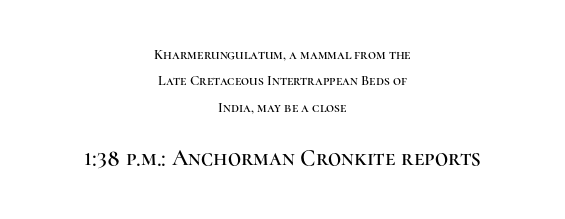
Descenders hang freely into open space. The passage shown begins with its smaller block and ends with its larger one. The whitespace from short lines is split evenly between both sides. In terms of letterspacing, this is plain default setting. A typesetter would mark this as roman, not italic.
